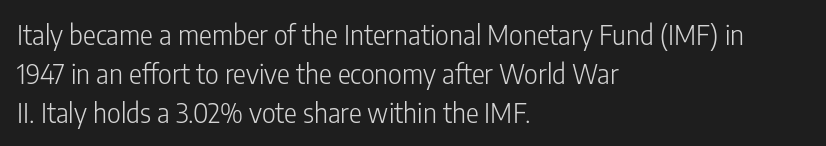
{"italic": "no", "bold": "no", "underline": "no", "align": "left", "line_spacing": "normal", "line_spacing_ratio": 1.44, "letter_spacing": "normal", "letter_spacing_em": 0.0, "glyph_px": 27}
